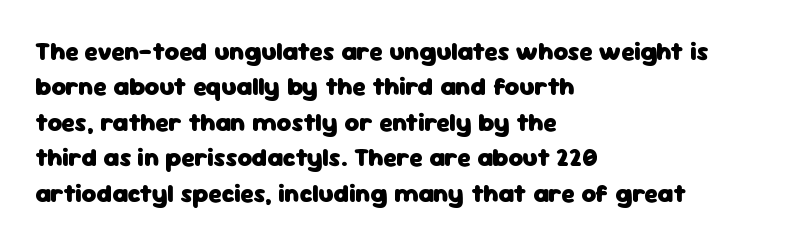
The image shows 25 px bold type, upright; set left-aligned, normal line spacing (1.42x), normal letter spacing, not underlined.
